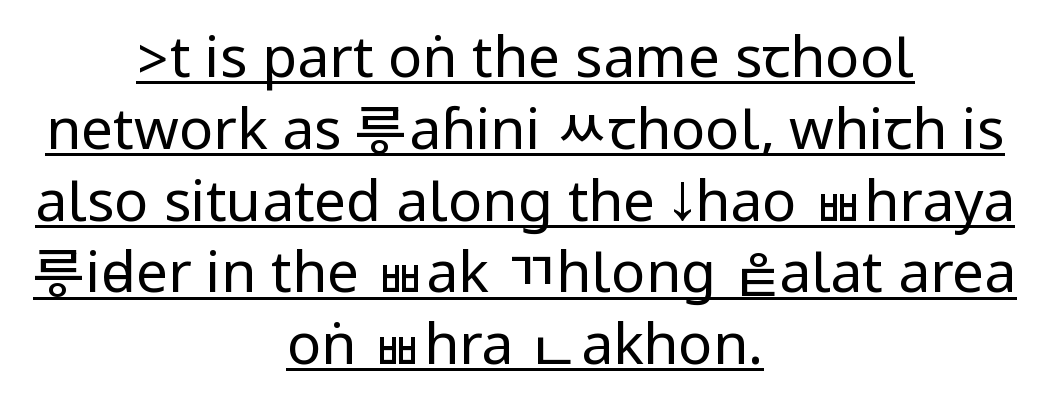
Which margin do the lines hug? Neither — every line sits in the middle. Heaviness? Minimal to ordinary, like unemphasized prose. Beneath each row of characters lies a ruled line. Line spacing here is normal. The passage shown is typeset with a sans-serif family.
